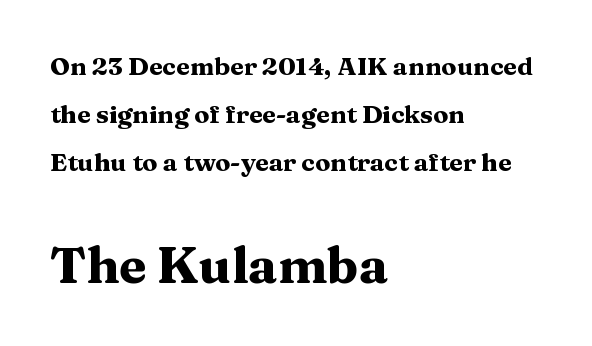
The image shows 50 px heavy, wide serif type, upright; set left-aligned, loose line spacing (1.92x), normal letter spacing, not underlined; the second (bottom) block is 2.0x larger; medium stroke contrast and a medium x-height.
